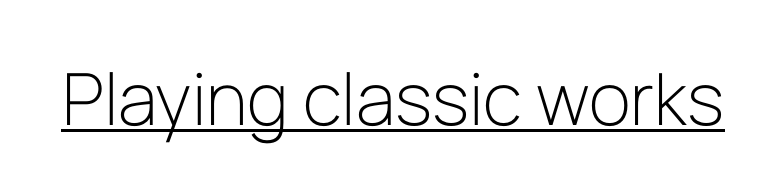
Notice how the stems are strictly vertical — no italics here. Each letter keeps its own natural width here, so spacing adapts to shape. Weight class: somewhere from thin through regular. Typographically, this falls in the sans-serif category. Does extra space separate the letters? No, they use regular spacing. A baseline rule has been typeset under these characters.
